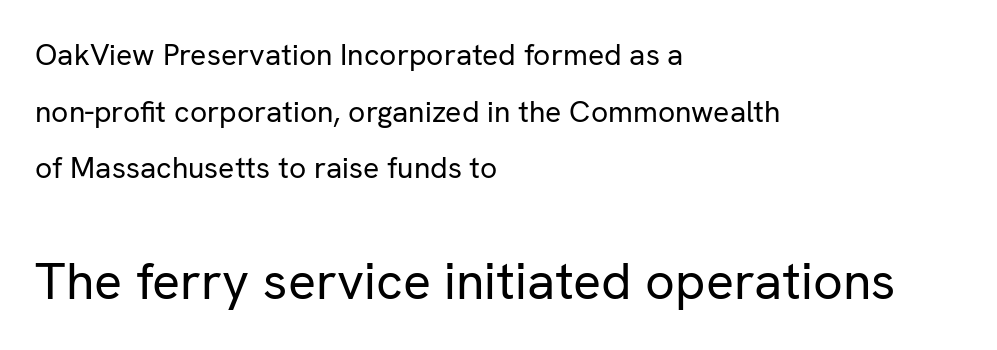
Q: Is the text bold? A: No.
Q: Is the text italic (slanted)? A: No, it is upright.
Q: Is the typeface a serif or a sans-serif typeface? A: Sans-serif.
Q: Is the text underlined? A: No.
Q: How is the paragraph aligned? A: Left-aligned.
Q: Is the spacing between letters normal or unusually wide? A: Normal.
Q: Which block of text is set in a larger size, the first (top) or the second (bottom)? A: The second (bottom) one.
Q: Width (condensed, normal, or wide)? A: Normal.
Q: Stroke contrast? A: Low.
Q: x-height? A: Medium.
Q: Monospaced? A: No.
